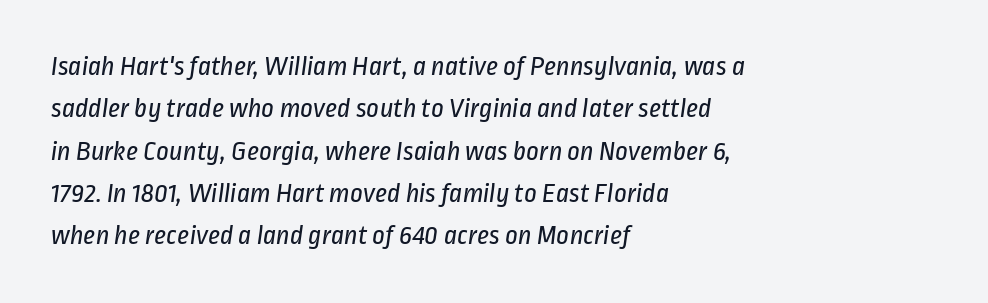
The image shows 28 px regular-weight, condensed sans-serif type; set left-aligned, normal line spacing (1.51x), normal letter spacing, not underlined; low stroke contrast and a medium x-height.
